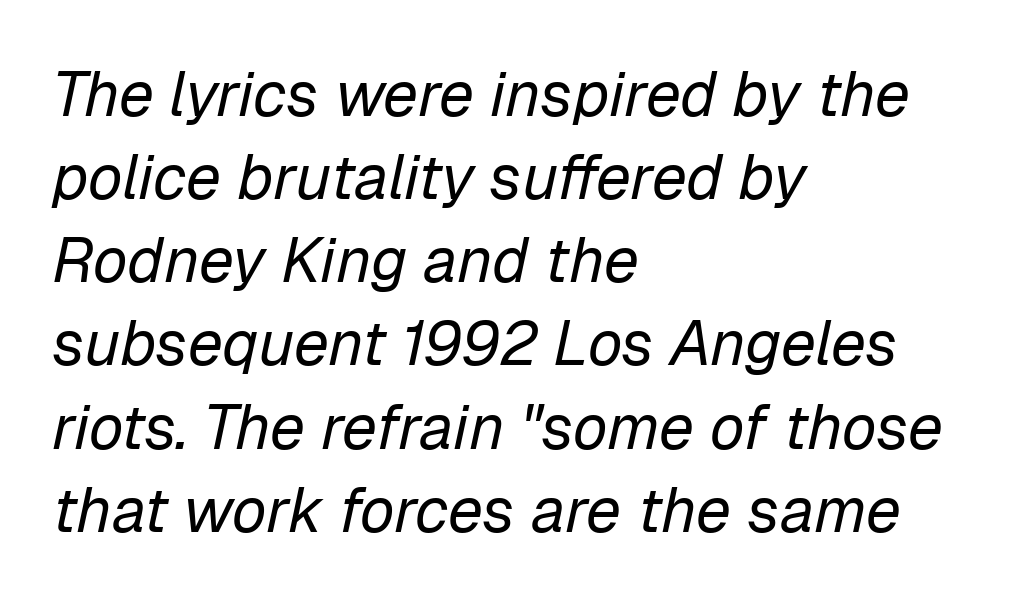
{"italic": "yes", "lean": "right", "slant_degrees": 12, "bold": "no", "weight": "regular", "width": "normal", "stroke_contrast": "low", "x_height": "medium", "monospaced": "no", "underline": "no", "align": "left", "line_spacing": "normal", "line_spacing_ratio": 1.32, "letter_spacing": "normal", "letter_spacing_em": 0.0, "glyph_px": 63}
